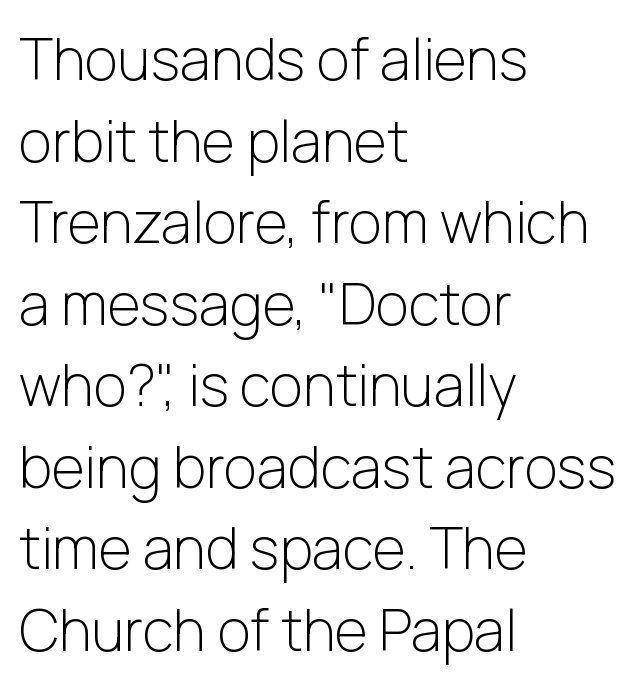
{"serif": "no", "italic": "no", "bold": "no", "weight": "light", "width": "normal", "stroke_contrast": "low", "x_height": "medium", "monospaced": "no", "underline": "no", "align": "left", "line_spacing": "normal", "line_spacing_ratio": 1.43, "letter_spacing": "normal", "letter_spacing_em": 0.0, "glyph_px": 57}
